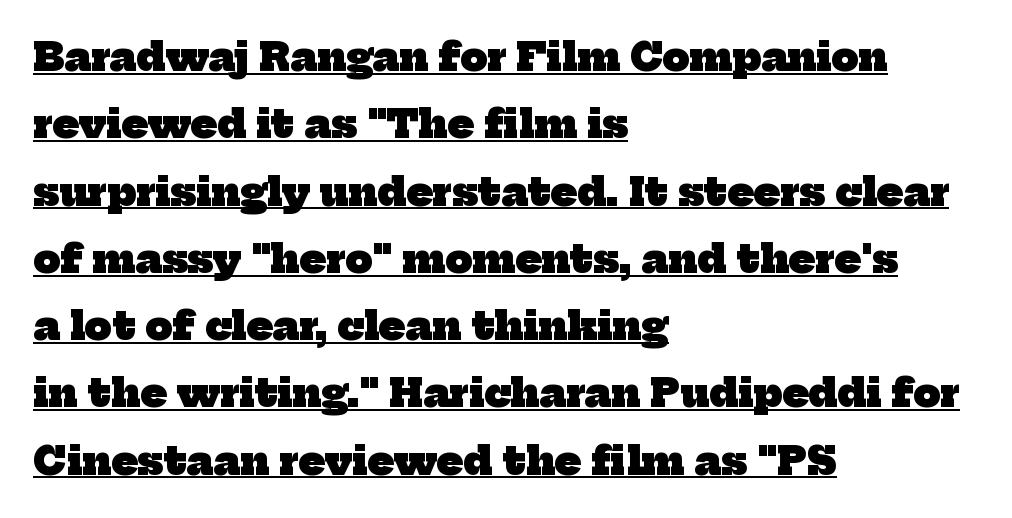
{"serif": "yes", "bold": "yes", "weight": "heavy", "width": "normal", "stroke_contrast": "low", "x_height": "medium", "monospaced": "no", "underline": "yes", "align": "left", "line_spacing_ratio": 1.77, "letter_spacing": "normal", "letter_spacing_em": 0.0, "glyph_px": 38}
